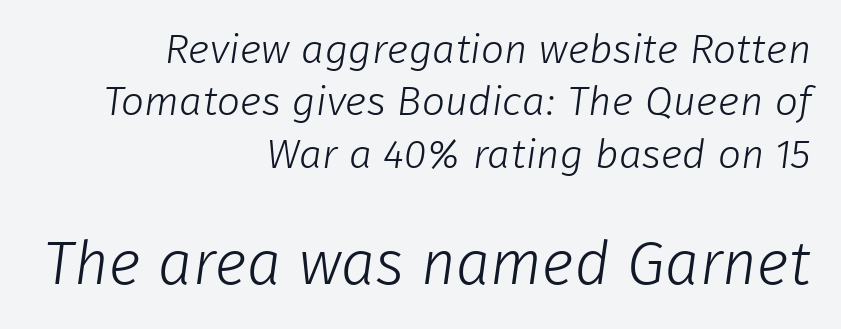
The face used here is a sans, in the tradition of grotesques and geometrics. Honestly, the letter spacing is just normal — you wouldn't notice it. Scale increases going downward across the two blocks. Letters rest on an invisible, unmarked baseline. The lines are quadded right.
